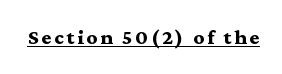
The image shows 21 px bold type, upright; set underlined.
